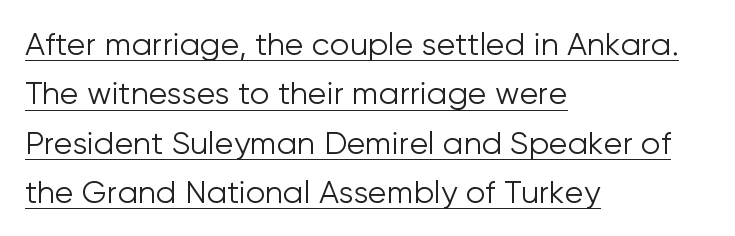
The image shows 31 px light sans-serif type, upright; set left-aligned, normal line spacing (1.59x), normal letter spacing, underlined; low stroke contrast and a medium x-height.
